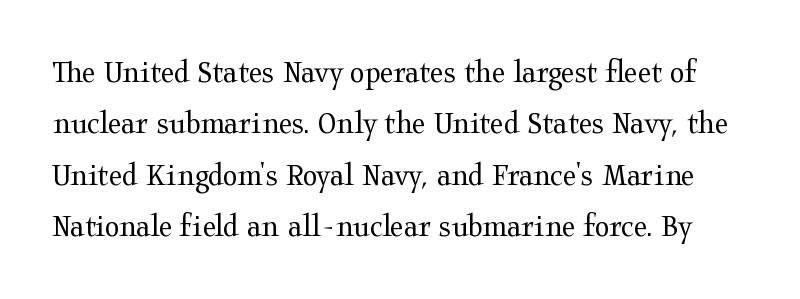
{"serif": "yes", "italic": "no", "bold": "no", "weight": "regular", "width": "wide", "stroke_contrast": "medium", "x_height": "medium", "monospaced": "no", "underline": "no", "line_spacing": "normal", "line_spacing_ratio": 1.51, "letter_spacing": "normal", "letter_spacing_em": 0.0, "glyph_px": 34}
